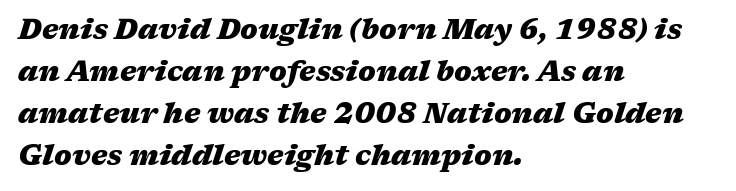
Strong, thick strokes mark this as bold type. In terms of posture, this sample is oblique. Line starts are locked; line ends wander. Does the leading feel generous? No, just average.
